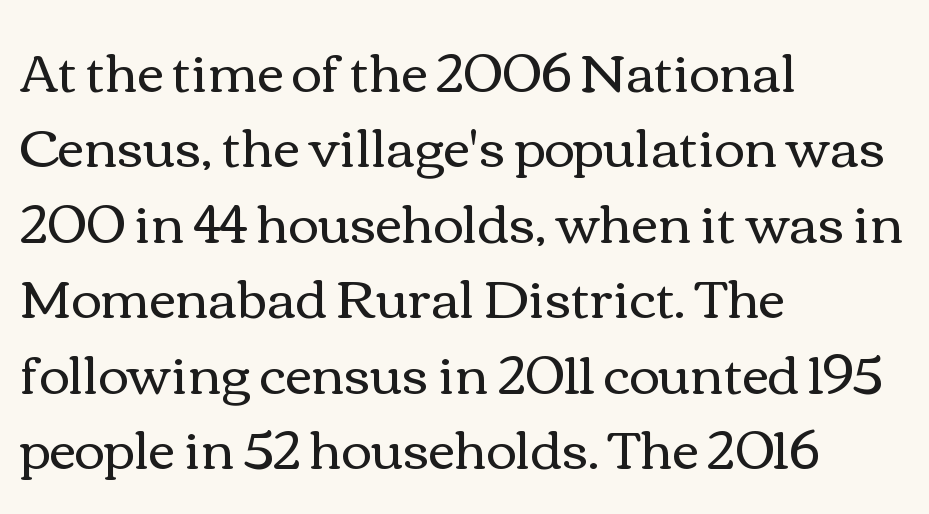
{"italic": "no", "bold": "no", "weight": "regular", "width": "wide", "x_height": "medium", "monospaced": "no", "underline": "no", "align": "left", "line_spacing": "normal", "line_spacing_ratio": 1.45, "letter_spacing": "normal", "letter_spacing_em": 0.0, "glyph_px": 52}
